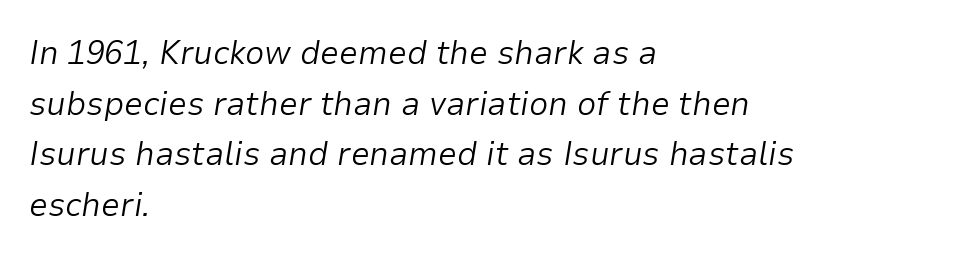
Q: Is the text bold? A: No.
Q: Is the text italic (slanted)? A: Yes, it leans right by about 9 degrees.
Q: Is the text underlined? A: No.
Q: How is the paragraph aligned? A: Left-aligned.
Q: Is the spacing between letters normal or unusually wide? A: Normal.
Q: Is the spacing between lines tight, normal or loose? A: Normal.
Q: Width (condensed, normal, or wide)? A: Normal.
Q: Stroke contrast? A: Low.
Q: x-height? A: Medium.
Q: Monospaced? A: No.
